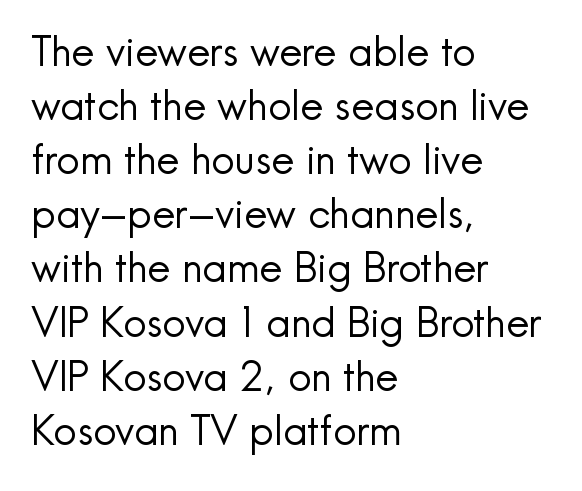
Q: Is the text bold? A: No.
Q: Is the text italic (slanted)? A: No, it is upright.
Q: Is the typeface a serif or a sans-serif typeface? A: Sans-serif.
Q: Is the text underlined? A: No.
Q: How is the paragraph aligned? A: Left-aligned.
Q: Is the spacing between letters normal or unusually wide? A: Normal.
Q: Is the spacing between lines tight, normal or loose? A: Normal.
Q: Width (condensed, normal, or wide)? A: Normal.
Q: x-height? A: Small.
Q: Monospaced? A: No.
